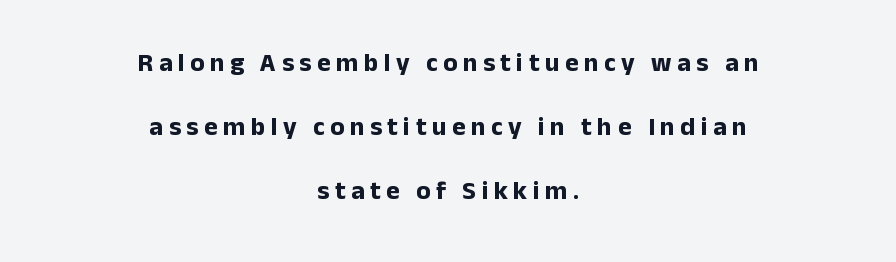
The image shows 26 px bold type, upright; set centered, loose line spacing (2.47x), unusually wide letter spacing (+0.21 em), not underlined.
